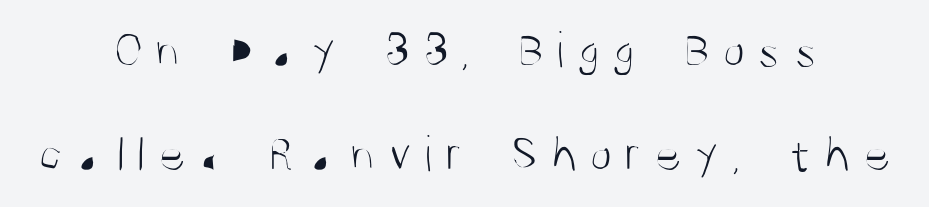
Q: Is the text bold? A: No.
Q: Is the text italic (slanted)? A: No, it is upright.
Q: Is the typeface a serif or a sans-serif typeface? A: Sans-serif.
Q: Is the text underlined? A: No.
Q: How is the paragraph aligned? A: Centered.
Q: Is the spacing between letters normal or unusually wide? A: Unusually wide.
Q: Is the spacing between lines tight, normal or loose? A: Loose.
Q: Width (condensed, normal, or wide)? A: Condensed.
Q: Stroke contrast? A: Medium.
Q: x-height? A: Large.
Q: Monospaced? A: No.
